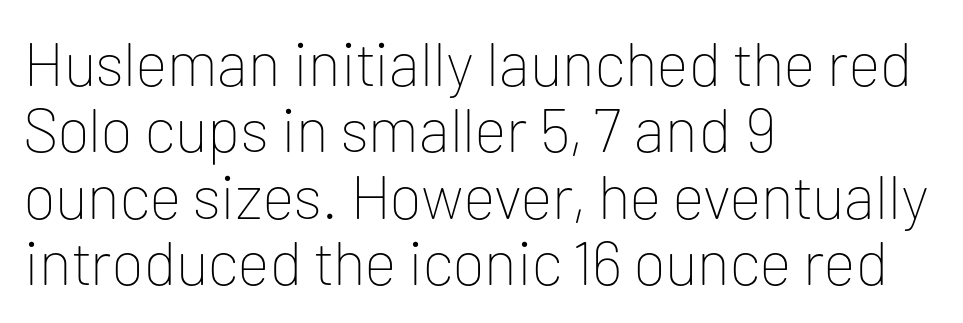
{"serif": "no", "italic": "no", "bold": "no", "weight": "thin", "width": "normal", "stroke_contrast": "low", "x_height": "medium", "monospaced": "no", "underline": "no", "align": "left", "line_spacing": "tight", "line_spacing_ratio": 1.07, "letter_spacing": "normal", "letter_spacing_em": 0.0, "glyph_px": 62}
